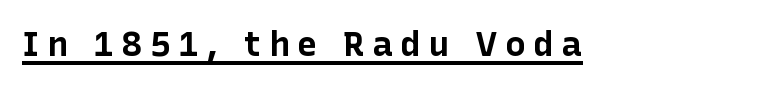
Think of a printed novel: that variable character pitch is what you see here. This sample uses a sans-serif face. These words are printed bold, with thick strokes throughout. Glance below the letters and you will spot a drawn line. Notice how the stems are strictly vertical — no italics here. How are the letters spaced? Widely, with obvious added tracking.
